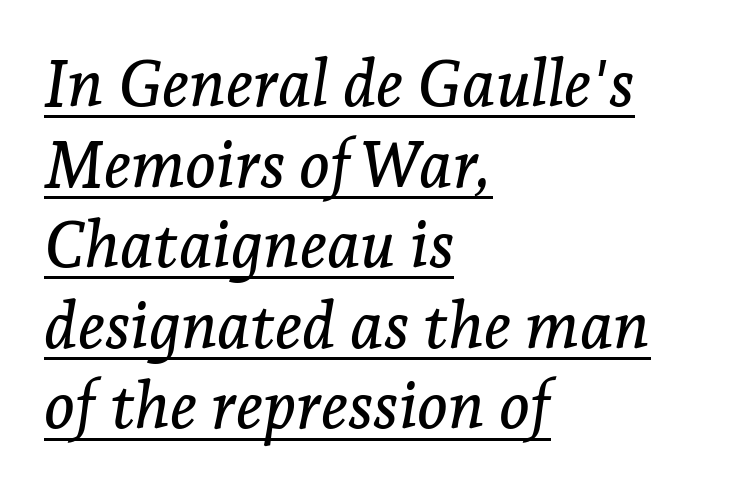
Q: Is the text italic (slanted)? A: Yes, it leans right by about 7 degrees.
Q: Is the typeface a serif or a sans-serif typeface? A: Serif.
Q: Is the text underlined? A: Yes.
Q: How is the paragraph aligned? A: Left-aligned.
Q: Is the spacing between letters normal or unusually wide? A: Normal.
Q: Width (condensed, normal, or wide)? A: Normal.
Q: Stroke contrast? A: Low.
Q: x-height? A: Medium.
Q: Monospaced? A: No.
